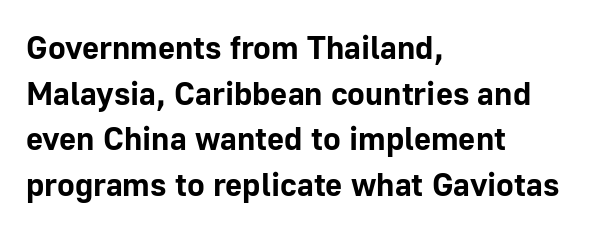
Q: Is the text bold? A: Yes.
Q: Is the text italic (slanted)? A: No, it is upright.
Q: Is the typeface a serif or a sans-serif typeface? A: Sans-serif.
Q: Is the text underlined? A: No.
Q: How is the paragraph aligned? A: Left-aligned.
Q: Is the spacing between letters normal or unusually wide? A: Normal.
Q: Is the spacing between lines tight, normal or loose? A: Normal.
Q: Width (condensed, normal, or wide)? A: Normal.
Q: Stroke contrast? A: Low.
Q: x-height? A: Medium.
Q: Monospaced? A: No.
